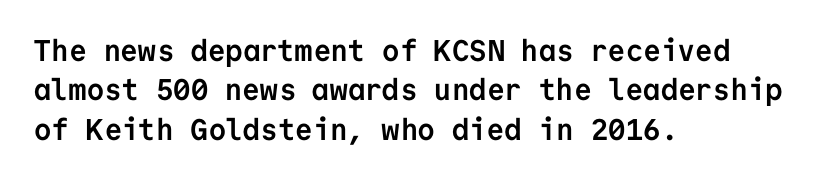
Q: Is the text bold? A: Yes.
Q: Is the text italic (slanted)? A: No, it is upright.
Q: Is the typeface a serif or a sans-serif typeface? A: Sans-serif.
Q: Is the text underlined? A: No.
Q: How is the paragraph aligned? A: Left-aligned.
Q: Is the spacing between letters normal or unusually wide? A: Normal.
Q: Is the spacing between lines tight, normal or loose? A: Normal.
Q: Width (condensed, normal, or wide)? A: Normal.
Q: Stroke contrast? A: Low.
Q: x-height? A: Medium.
Q: Monospaced? A: Yes.
